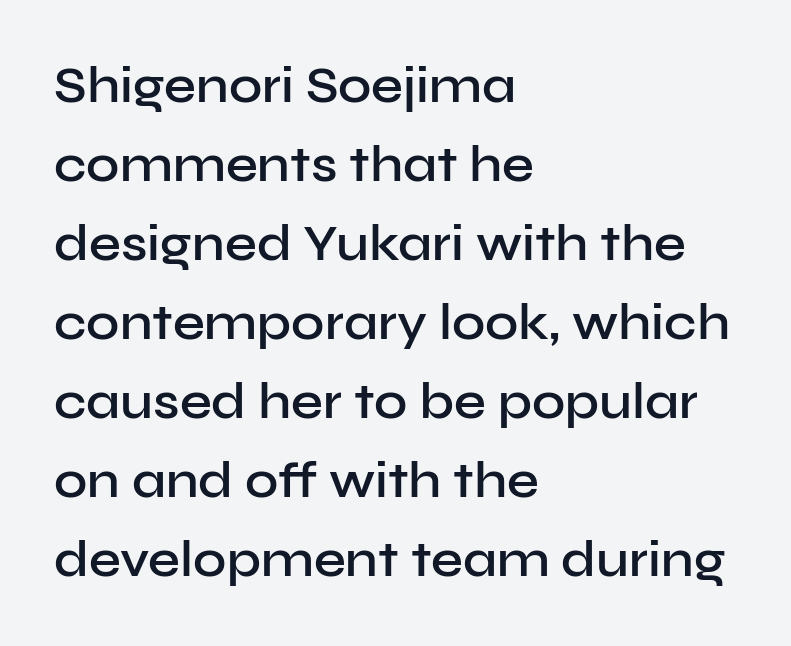
Q: Is the text bold? A: Semi-bold.
Q: Is the text italic (slanted)? A: No, it is upright.
Q: Is the typeface a serif or a sans-serif typeface? A: Sans-serif.
Q: Is the text underlined? A: No.
Q: How is the paragraph aligned? A: Left-aligned.
Q: Is the spacing between letters normal or unusually wide? A: Normal.
Q: Is the spacing between lines tight, normal or loose? A: Normal.
Q: Width (condensed, normal, or wide)? A: Normal.
Q: Stroke contrast? A: Low.
Q: x-height? A: Medium.
Q: Monospaced? A: No.
